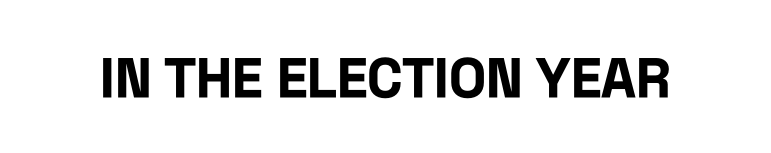
The image shows 55 px bold, condensed sans-serif type, upright; set normal letter spacing, not underlined; low stroke contrast and a large x-height.
